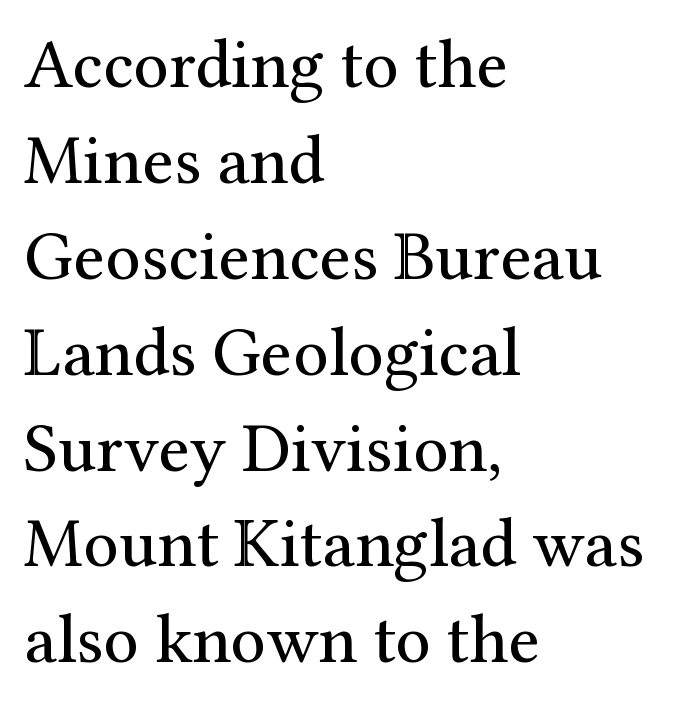
{"serif": "yes", "italic": "no", "bold": "no", "weight": "regular", "width": "normal", "stroke_contrast": "medium", "x_height": "medium", "monospaced": "no", "underline": "no", "align": "left", "line_spacing": "normal", "line_spacing_ratio": 1.37, "letter_spacing": "normal", "letter_spacing_em": 0.0, "glyph_px": 70}
